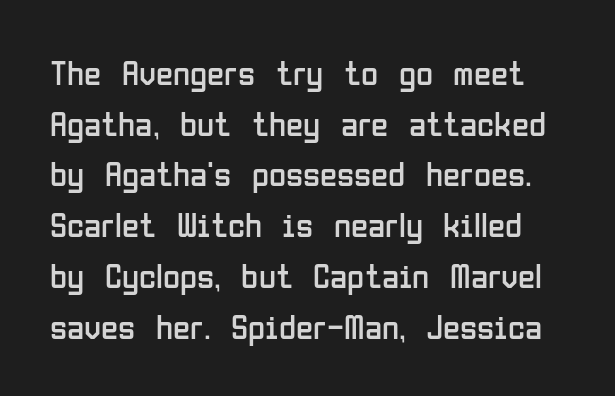
Q: Is the text bold? A: No.
Q: Is the text italic (slanted)? A: No, it is upright.
Q: Is the typeface a serif or a sans-serif typeface? A: Sans-serif.
Q: Is the text underlined? A: No.
Q: Is the spacing between letters normal or unusually wide? A: Normal.
Q: Is the spacing between lines tight, normal or loose? A: Normal.
Q: Width (condensed, normal, or wide)? A: Condensed.
Q: Stroke contrast? A: Low.
Q: x-height? A: Medium.
Q: Monospaced? A: No.
